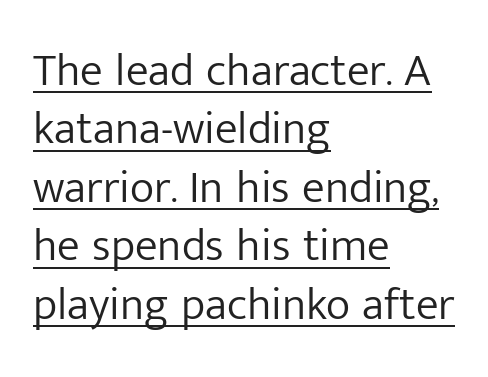
The image shows 46 px light sans-serif type, upright; set left-aligned, normal line spacing (1.27x), normal letter spacing, underlined; low stroke contrast and a medium x-height.
